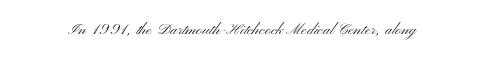
Q: Is the text bold? A: No.
Q: Is the text italic (slanted)? A: Yes.
Q: Is the text underlined? A: No.
Q: Is the spacing between letters normal or unusually wide? A: Normal.
